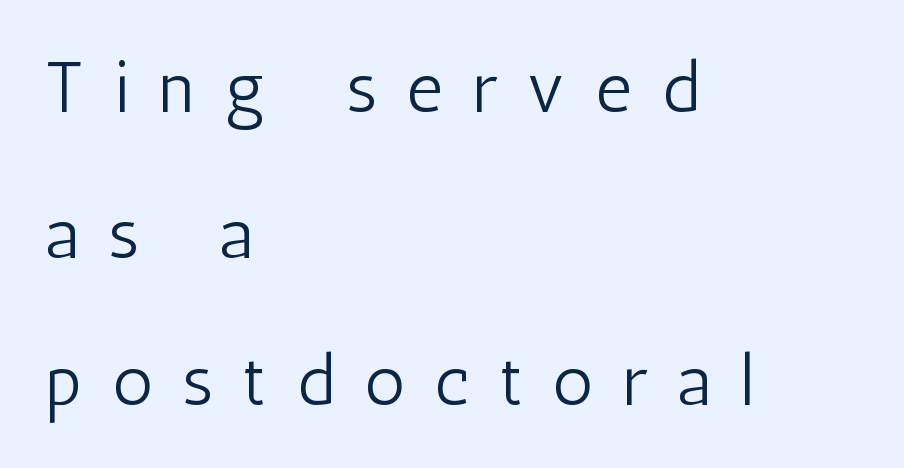
The image shows 71 px light, condensed sans-serif type, upright; set left-aligned, loose line spacing (2.06x), unusually wide letter spacing (+0.42 em), not underlined; low stroke contrast and a medium x-height.
